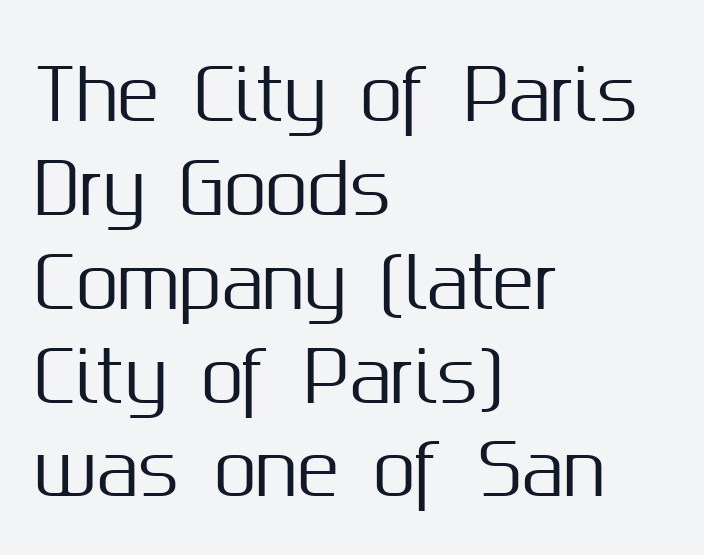
The lettering stays uniformly vertical, giving the passage a roman look. This is sans-serif lettering, the kind often seen on screens and signage. Do the characters align in a grid? No, the font is proportional. Nobody touched the tracking dial on this one.
